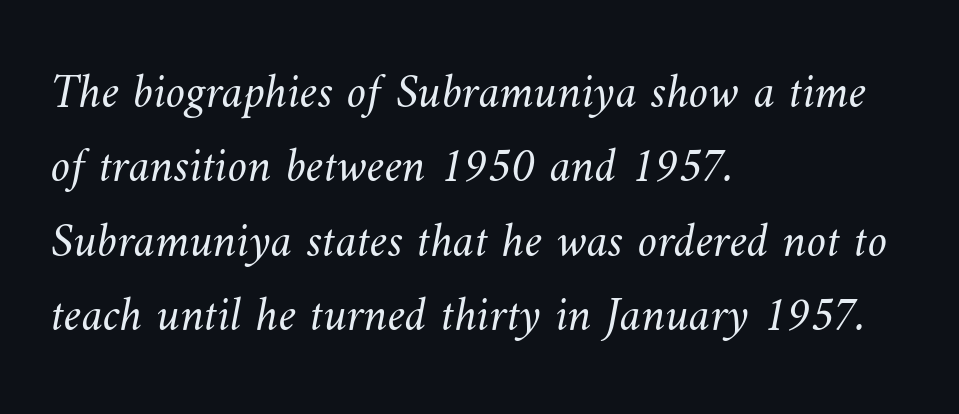
{"bold": "no", "weight": "light", "width": "normal", "stroke_contrast": "medium", "x_height": "small", "monospaced": "no", "underline": "no", "align": "left", "line_spacing": "normal", "line_spacing_ratio": 1.52, "letter_spacing": "normal", "letter_spacing_em": 0.0, "glyph_px": 49}
